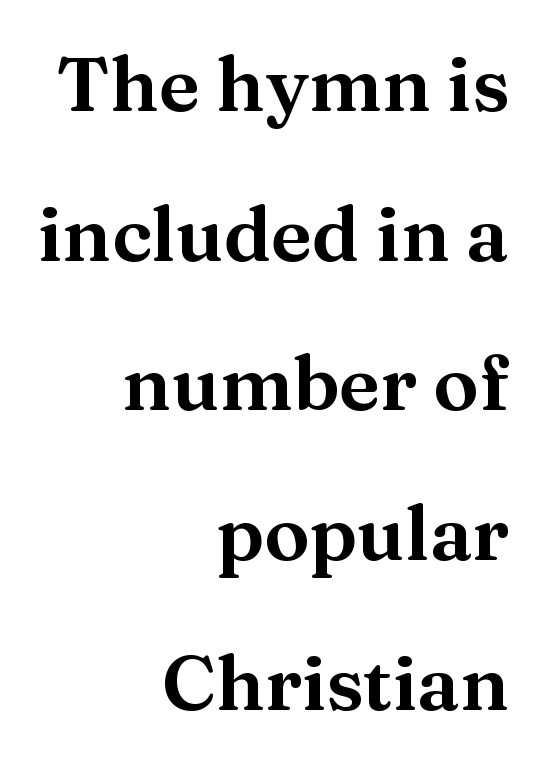
Q: Is the text italic (slanted)? A: No, it is upright.
Q: Is the typeface a serif or a sans-serif typeface? A: Serif.
Q: Is the text underlined? A: No.
Q: How is the paragraph aligned? A: Right-aligned.
Q: Is the spacing between letters normal or unusually wide? A: Normal.
Q: Is the spacing between lines tight, normal or loose? A: Loose.
Q: Width (condensed, normal, or wide)? A: Wide.
Q: Stroke contrast? A: Medium.
Q: x-height? A: Medium.
Q: Monospaced? A: No.
